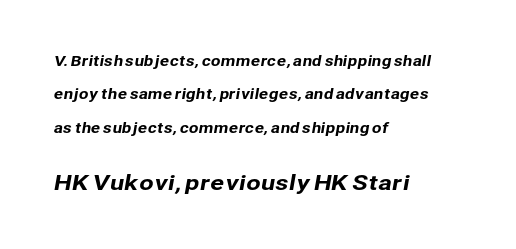
The image shows 21 px text type; set left-aligned, loose line spacing (2.38x), normal letter spacing, not underlined; the second (bottom) block is 1.5x larger.
